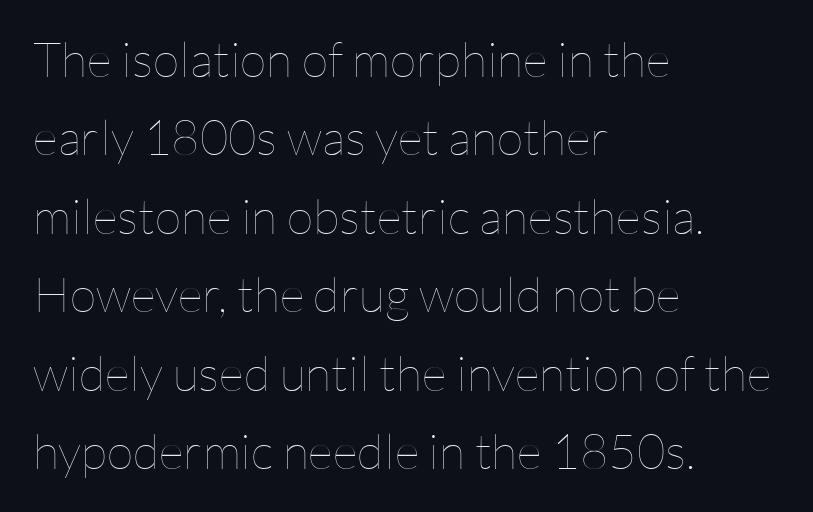
The image shows 49 px thin type, upright; set left-aligned, normal line spacing (1.6x), normal letter spacing, not underlined; low stroke contrast and a medium x-height.
